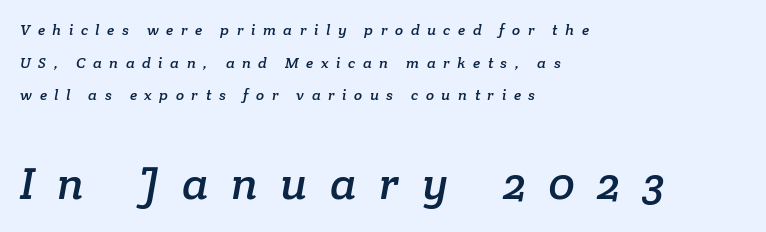
{"serif": "yes", "width": "normal", "stroke_contrast": "low", "x_height": "medium", "monospaced": "no", "underline": "no", "align": "left", "line_spacing": "loose", "line_spacing_ratio": 2.17, "letter_spacing": "wide", "letter_spacing_em": 0.5, "larger_block": "second", "size_ratio": 3.0, "glyph_px": 45}
